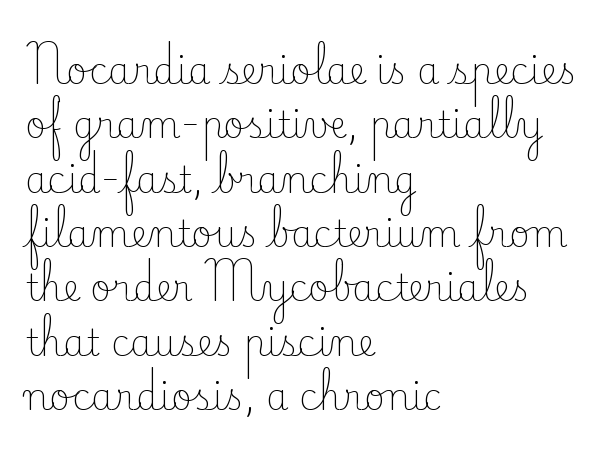
The image shows 36 px light serif type, upright; set left-aligned, normal line spacing (1.51x), normal letter spacing, not underlined; low stroke contrast and a small x-height.
